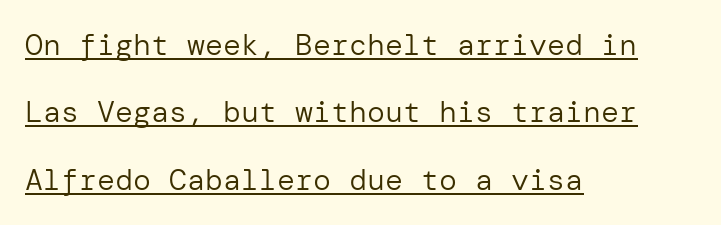
{"serif": "no", "italic": "no", "bold": "no", "weight": "regular", "width": "normal", "stroke_contrast": "low", "x_height": "medium", "underline": "yes", "align": "left", "line_spacing": "loose", "line_spacing_ratio": 2.25, "letter_spacing": "normal", "letter_spacing_em": 0.0, "glyph_px": 30}
